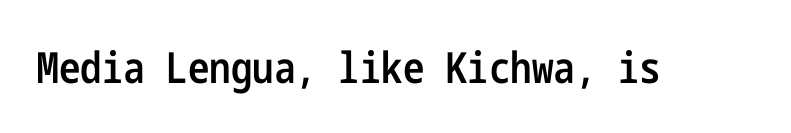
{"serif": "no", "italic": "no", "bold": "semi", "weight": "semibold", "width": "condensed", "stroke_contrast": "low", "x_height": "medium", "underline": "no", "letter_spacing": "normal", "letter_spacing_em": 0.0, "glyph_px": 43}
